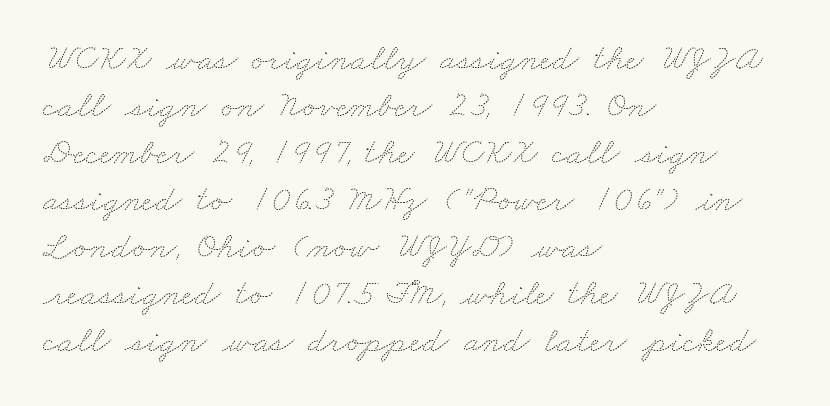
{"bold": "no", "weight": "thin", "width": "wide", "stroke_contrast": "medium", "x_height": "small", "monospaced": "no", "underline": "no", "align": "left", "line_spacing": "normal", "line_spacing_ratio": 1.27, "letter_spacing": "normal", "letter_spacing_em": 0.0, "glyph_px": 37}
